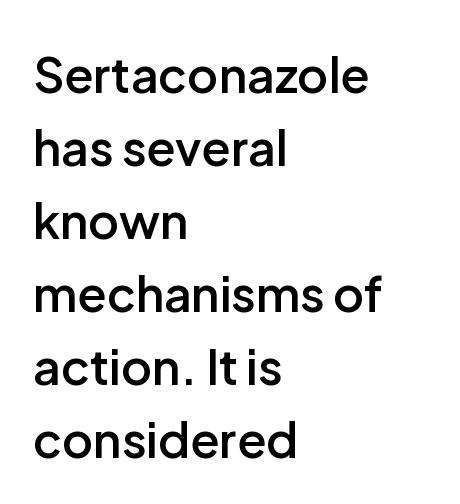
Q: Is the text bold? A: Semi-bold.
Q: Is the text italic (slanted)? A: No, it is upright.
Q: Is the typeface a serif or a sans-serif typeface? A: Sans-serif.
Q: Is the text underlined? A: No.
Q: How is the paragraph aligned? A: Left-aligned.
Q: Is the spacing between letters normal or unusually wide? A: Normal.
Q: Is the spacing between lines tight, normal or loose? A: Normal.
Q: Width (condensed, normal, or wide)? A: Normal.
Q: Stroke contrast? A: Low.
Q: x-height? A: Medium.
Q: Monospaced? A: No.
